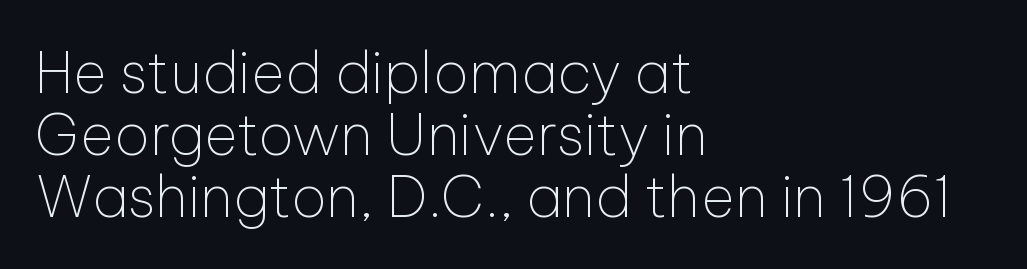
Ascenders rise straight up at ninety degrees. Note: no serifs on the glyphs. Bare-footed words on every line. Is there much room between lines? No — they nearly touch. The rag falls on the right side of this text block. Think of a printed novel: that variable character pitch is what you see here.
